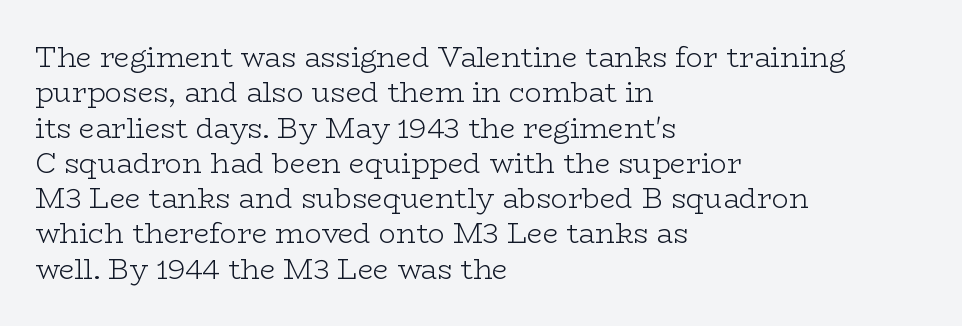
A typesetter would call this leading conventional body-copy spacing. These lines are composed in type with serifs. Which margin do the lines hug? The left one — the right edge is uneven. In terms of posture, this sample is upright. Spacing verdict: proportional, widths tailored to each character. Anything drawn beneath the words? Only blank space.
